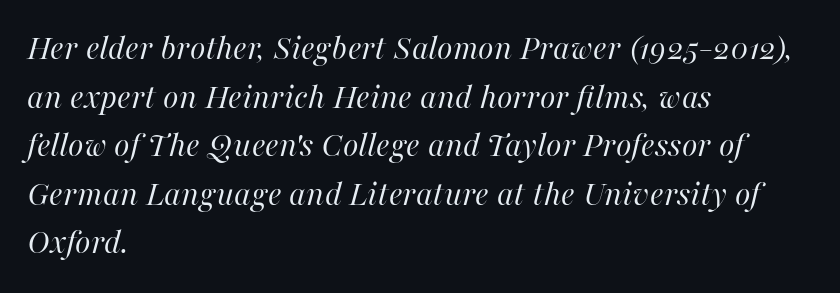
Q: Is the text bold? A: No.
Q: Is the text italic (slanted)? A: Yes, it leans right by about 16 degrees.
Q: Is the text underlined? A: No.
Q: How is the paragraph aligned? A: Left-aligned.
Q: Is the spacing between letters normal or unusually wide? A: Normal.
Q: Is the spacing between lines tight, normal or loose? A: Normal.
Q: Width (condensed, normal, or wide)? A: Normal.
Q: Stroke contrast? A: High.
Q: x-height? A: Medium.
Q: Monospaced? A: No.
